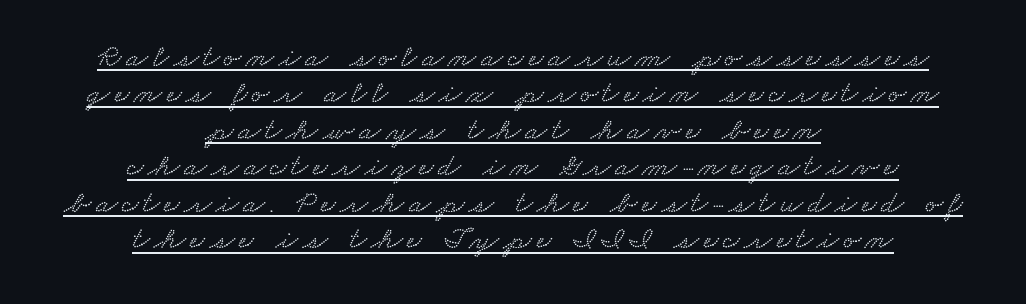
{"width": "wide", "stroke_contrast": "low", "x_height": "small", "monospaced": "no", "underline": "yes", "align": "center", "line_spacing": "tight", "line_spacing_ratio": 1.14, "glyph_px": 32}
